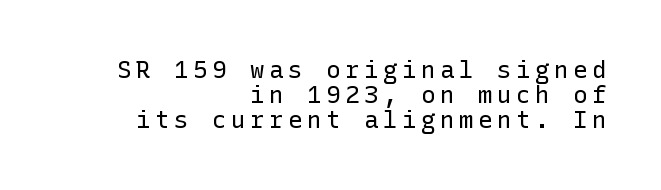
The image shows 24 px text type, upright; set right-aligned, tight line spacing (1.05x), not underlined.
